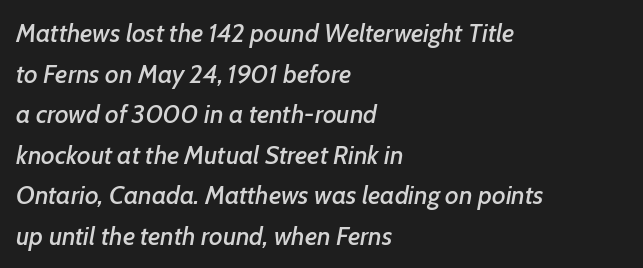
The image shows 26 px text type, italic (leaning right); set left-aligned, normal line spacing (1.56x), normal letter spacing, not underlined.
